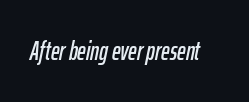
Nothing unusual about the tracking: characters are spaced as the font intends. The area under the type is left untouched. The glyphs look as if they've been sheared to an angle.
